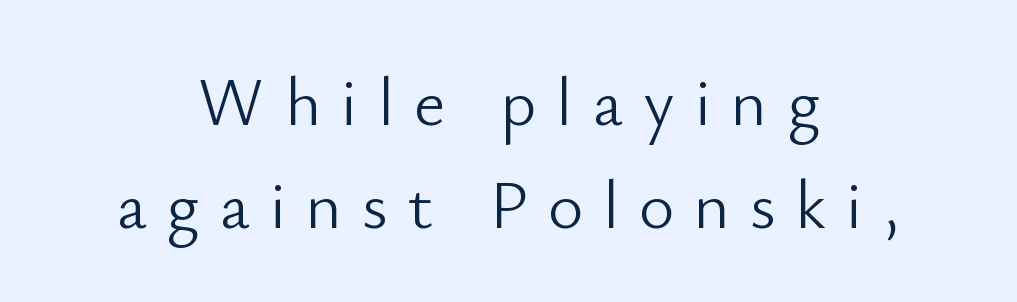
Regarding leading, the lines here are spaced in the standard way. Type style note: lacks serifs. If you drew a line through each stem, it would be perfectly vertical. Do the characters align in a grid? No, the font is proportional. Weight: not bold — regular or lighter. Horizontal alignment here is central, giving a formal, balanced look.
